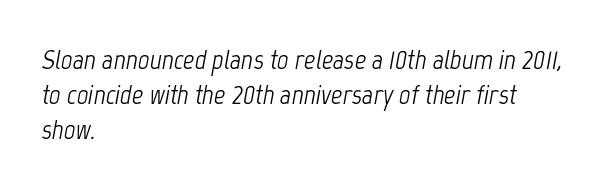
{"italic": "yes", "lean": "right", "slant_degrees": 12, "bold": "no", "weight": "light", "width": "condensed", "stroke_contrast": "low", "x_height": "medium", "monospaced": "no", "underline": "no", "align": "left", "line_spacing": "normal", "line_spacing_ratio": 1.25, "letter_spacing": "normal", "letter_spacing_em": 0.0, "glyph_px": 28}
